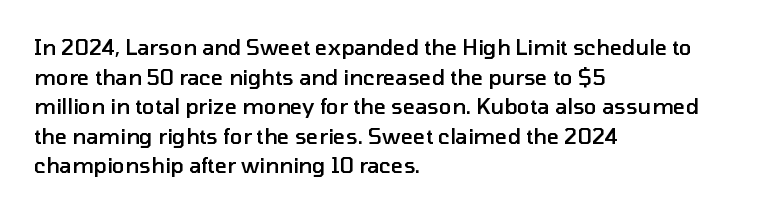
Q: Is the text bold? A: Semi-bold.
Q: Is the text italic (slanted)? A: No, it is upright.
Q: Is the text underlined? A: No.
Q: How is the paragraph aligned? A: Left-aligned.
Q: Is the spacing between letters normal or unusually wide? A: Normal.
Q: Is the spacing between lines tight, normal or loose? A: Normal.
